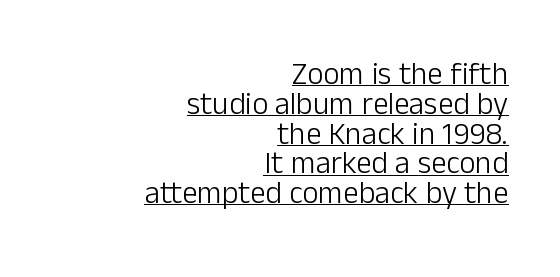
The image shows 31 px light sans-serif type, upright; set right-aligned, tight line spacing (0.96x), normal letter spacing, underlined; low stroke contrast and a medium x-height.
